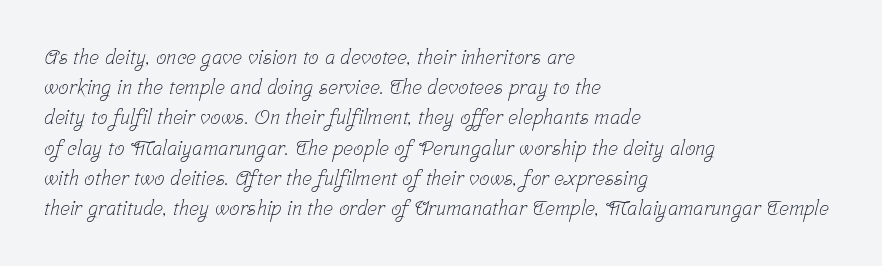
{"bold": "no", "underline": "no", "align": "left", "line_spacing": "normal", "line_spacing_ratio": 1.44, "letter_spacing": "normal", "letter_spacing_em": 0.0, "glyph_px": 21}
